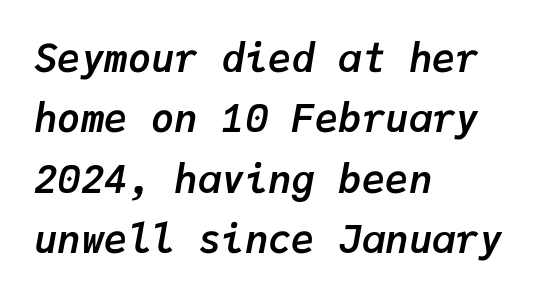
The image shows 39 px semibold type, italic (leaning right), monospaced; set left-aligned, normal line spacing (1.55x), normal letter spacing, not underlined; low stroke contrast and a medium x-height.
